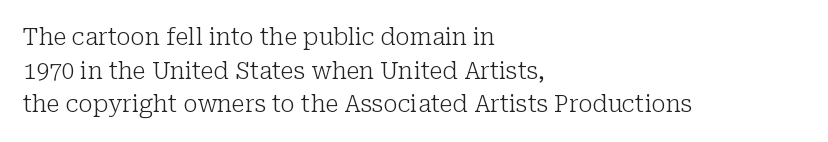
The image shows 23 px text type, upright; set left-aligned, normal line spacing (1.46x), normal letter spacing, not underlined.
